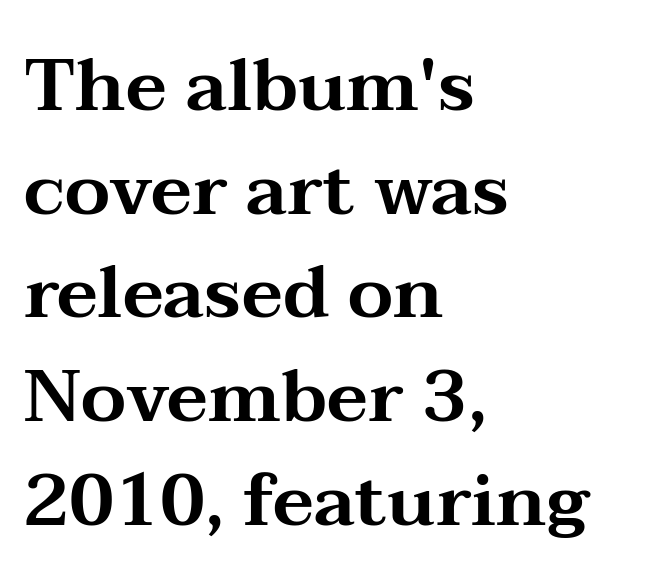
{"serif": "yes", "italic": "no", "width": "wide", "stroke_contrast": "medium", "x_height": "medium", "monospaced": "no", "underline": "no", "align": "left", "line_spacing": "normal", "line_spacing_ratio": 1.42, "letter_spacing": "normal", "letter_spacing_em": 0.0, "glyph_px": 73}
